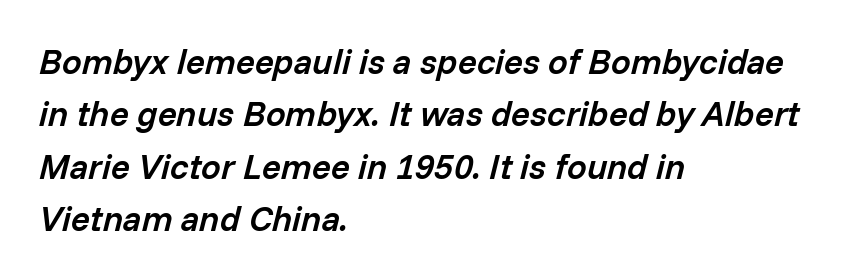
Casual observation: everything's shoved over to the left. Proportional: the letters do not fall into vertical columns. Reading down the column, the eye jumps a familiar distance to each next line. Letters rest on an invisible, unmarked baseline. Summary of weight: moderately heavy, a semibold.
